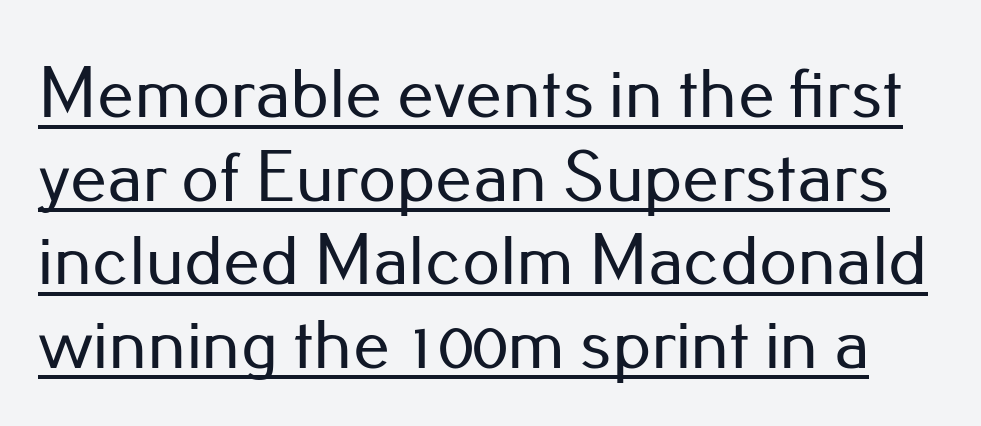
Q: Is the text italic (slanted)? A: No, it is upright.
Q: Is the typeface a serif or a sans-serif typeface? A: Sans-serif.
Q: Is the text underlined? A: Yes.
Q: Is the spacing between letters normal or unusually wide? A: Normal.
Q: Is the spacing between lines tight, normal or loose? A: Tight.
Q: Width (condensed, normal, or wide)? A: Normal.
Q: Stroke contrast? A: Low.
Q: x-height? A: Small.
Q: Monospaced? A: No.
